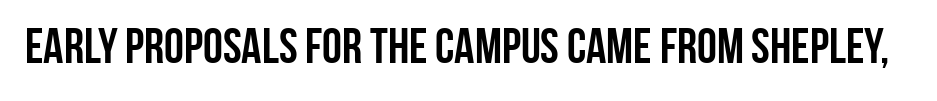
{"serif": "no", "italic": "no", "bold": "yes", "weight": "semibold", "width": "condensed", "stroke_contrast": "low", "x_height": "large", "monospaced": "no", "underline": "no", "letter_spacing": "normal", "letter_spacing_em": 0.0, "glyph_px": 50}
